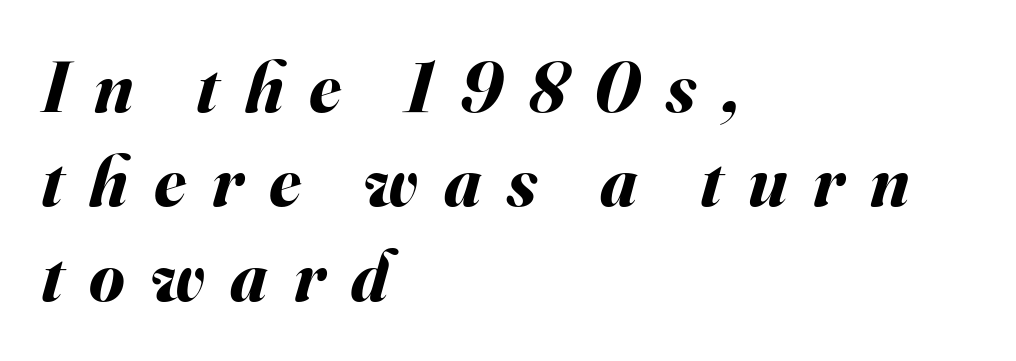
{"italic": "yes", "lean": "right", "slant_degrees": 16, "bold": "yes", "weight": "bold", "width": "normal", "stroke_contrast": "medium", "x_height": "small", "monospaced": "no", "underline": "no", "align": "left", "line_spacing": "normal", "line_spacing_ratio": 1.31, "letter_spacing": "wide", "letter_spacing_em": 0.36, "glyph_px": 72}
